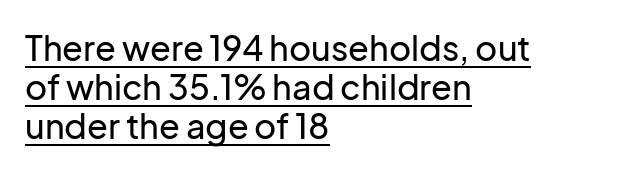
Compared with typical body copy, the letter spacing here is the same. The type sits square on the baseline with zero lean. Examine the stroke ends and you'll find no serifs. Visually the block forms a straight wall on the left and a jagged coastline on the right. Compared with typical paragraphs, the rows here are closer together. Character widths vary here, with narrow letters taking less room than wide ones.
